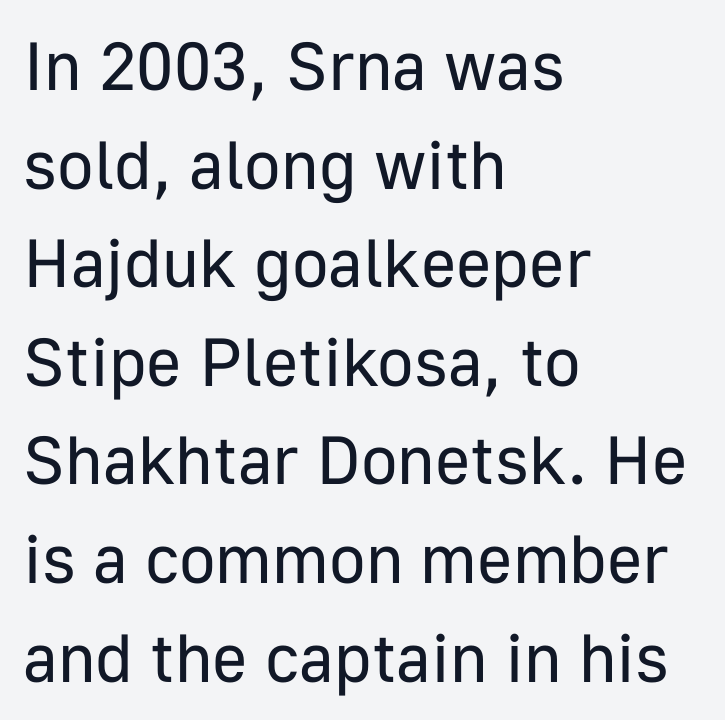
{"serif": "no", "italic": "no", "bold": "no", "weight": "regular", "width": "normal", "stroke_contrast": "low", "x_height": "medium", "monospaced": "no", "underline": "no", "align": "left", "line_spacing": "normal", "line_spacing_ratio": 1.45, "letter_spacing": "normal", "letter_spacing_em": 0.0, "glyph_px": 68}
